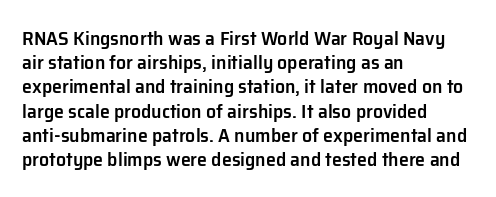
Decoration check: the copy has no underline. A typesetter would mark this as roman, not italic. The letters sit at their default tracking, neither squeezed nor spread. Each line starts at the same left margin while the right side varies. Each glyph is drawn with semibold strokes, heavier than normal yet not fully bold.
